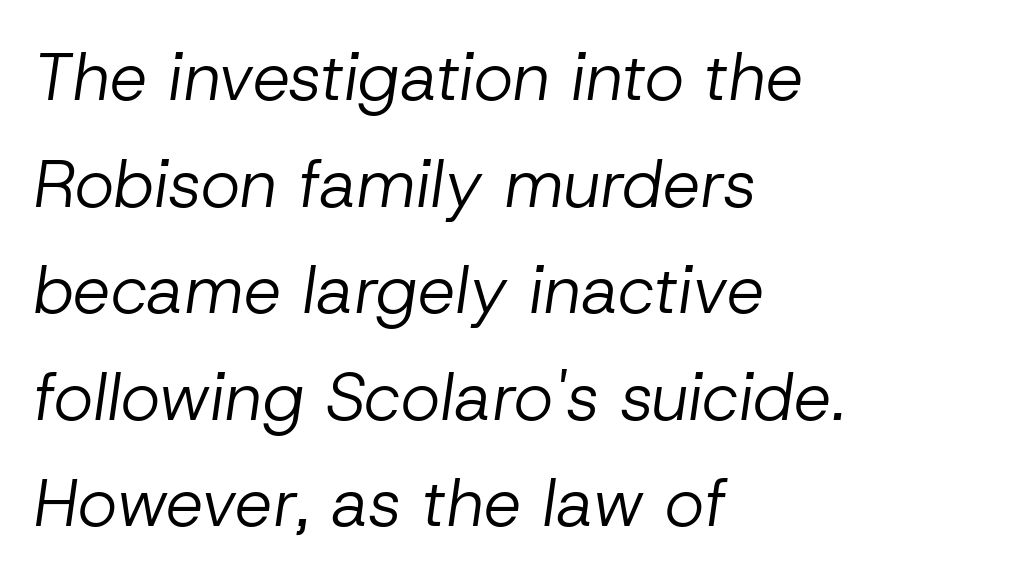
{"italic": "yes", "lean": "right", "slant_degrees": 8, "bold": "no", "weight": "regular", "width": "normal", "stroke_contrast": "low", "x_height": "medium", "monospaced": "no", "underline": "no", "align": "left", "line_spacing": "normal", "line_spacing_ratio": 1.59, "letter_spacing": "normal", "letter_spacing_em": 0.0, "glyph_px": 67}
